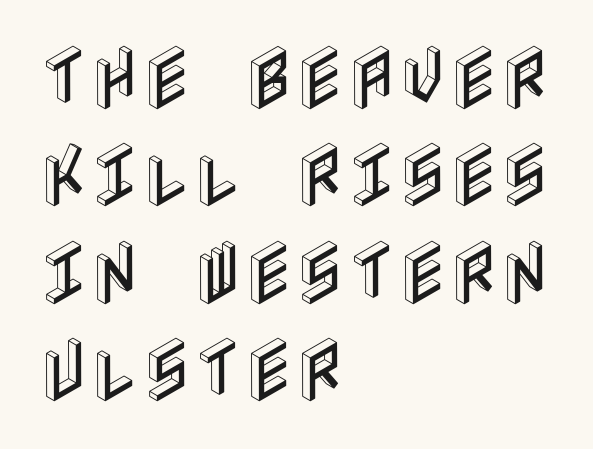
Rule under the text: the space is simply empty. The paragraph shown leans on its left margin. Does the leading feel generous? No, just average. Glyph-to-glyph distance matches everyday printed text. The lettering holds an erect, upright posture throughout.
